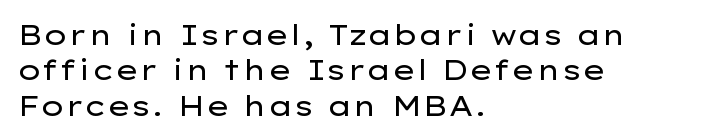
The image shows 28 px regular-weight, wide sans-serif type, upright; set left-aligned, normal line spacing (1.26x), normal letter spacing, not underlined; low stroke contrast and a medium x-height.
